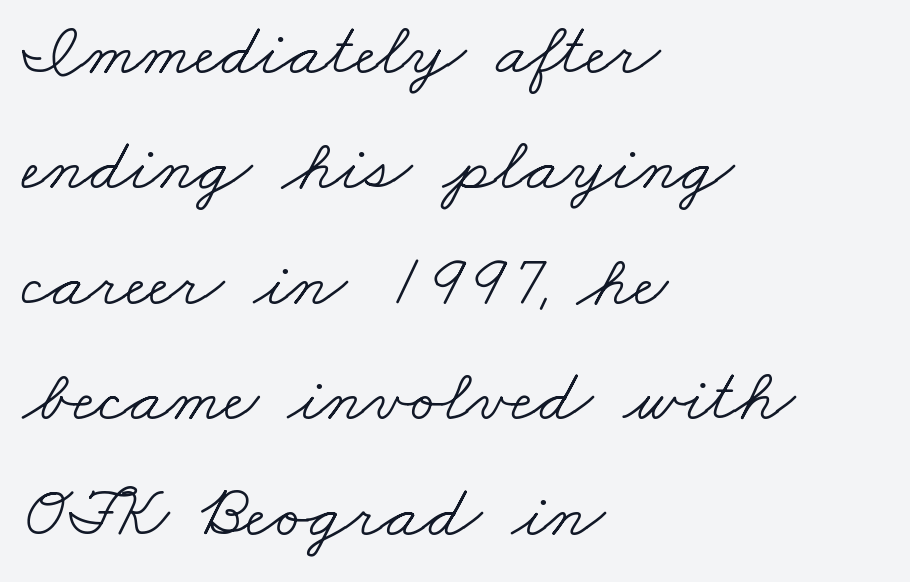
{"serif": "yes", "bold": "no", "weight": "light", "width": "wide", "stroke_contrast": "low", "x_height": "small", "monospaced": "no", "underline": "no", "align": "left", "line_spacing": "normal", "line_spacing_ratio": 1.54, "letter_spacing": "normal", "letter_spacing_em": 0.0, "glyph_px": 75}
